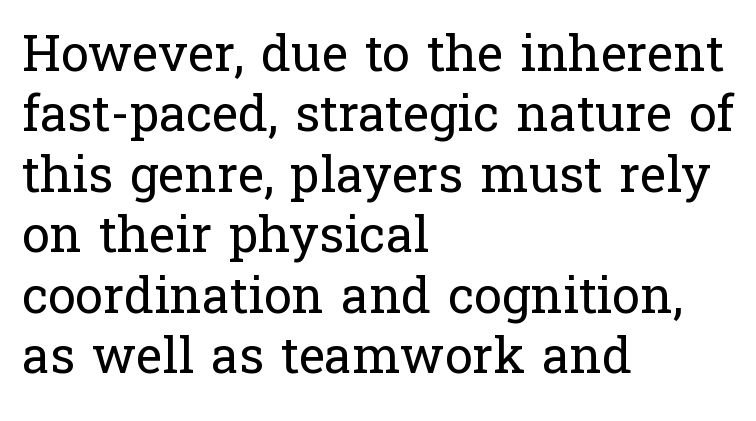
{"serif": "yes", "italic": "no", "bold": "no", "weight": "regular", "width": "normal", "stroke_contrast": "low", "x_height": "medium", "monospaced": "no", "underline": "no", "align": "left", "line_spacing_ratio": 1.21, "letter_spacing": "normal", "letter_spacing_em": 0.0, "glyph_px": 50}
